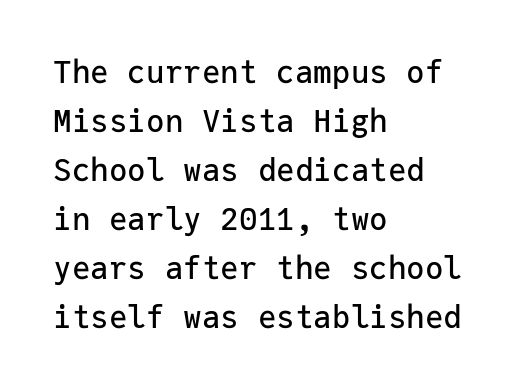
The image shows 31 px sans-serif type, upright, monospaced; set left-aligned, normal line spacing (1.58x), normal letter spacing, not underlined; low stroke contrast and a medium x-height.
